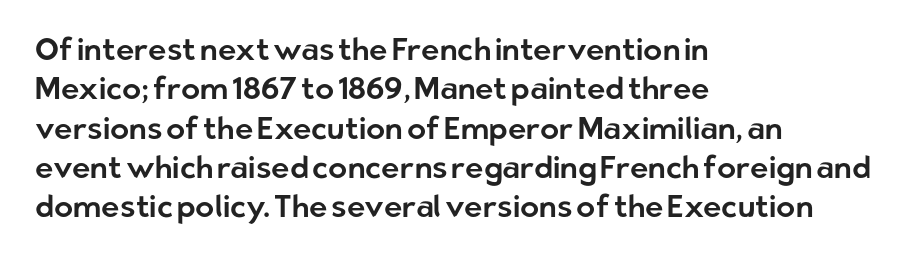
Q: Is the text italic (slanted)? A: No, it is upright.
Q: Is the typeface a serif or a sans-serif typeface? A: Sans-serif.
Q: Is the text underlined? A: No.
Q: How is the paragraph aligned? A: Left-aligned.
Q: Is the spacing between letters normal or unusually wide? A: Normal.
Q: Is the spacing between lines tight, normal or loose? A: Normal.
Q: Width (condensed, normal, or wide)? A: Normal.
Q: Stroke contrast? A: Low.
Q: x-height? A: Medium.
Q: Monospaced? A: No.
